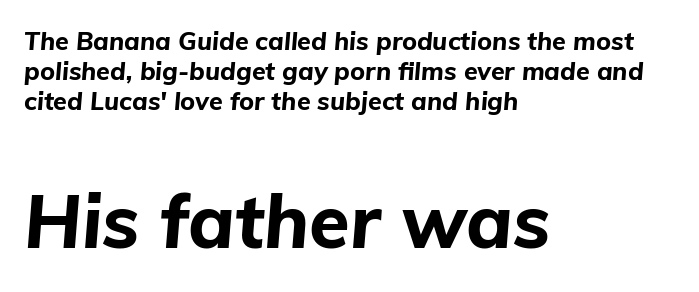
These lines carry a lot of weight — the face is fully bold. This rendering features lettering with no underline. A student would call this left alignment; a typographer would say flush left, rag right. Which chunk is bigger? The second one — the bottom block dwarfs the top.
